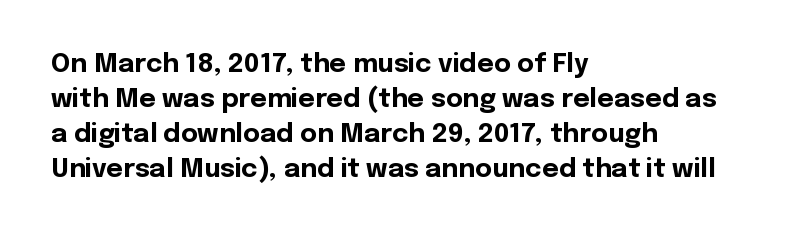
Spacing between characters is what you'd get straight out of the box. If you drew a line through each stem, it would be perfectly vertical. Which margin do the lines hug? The left one — the right edge is uneven. Leading: standard. Is the type bold? Yes — the strokes are clearly thick and heavy.
